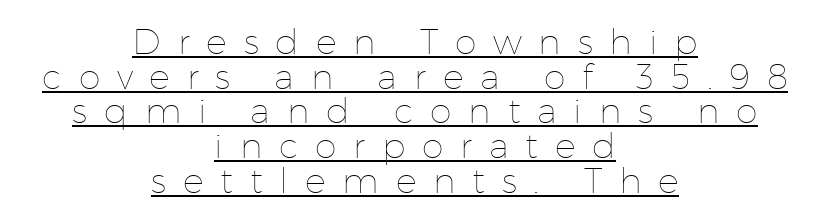
The image shows 35 px thin type, upright; set centered, tight line spacing (0.99x), unusually wide letter spacing (+0.48 em), underlined; low stroke contrast and a medium x-height.
